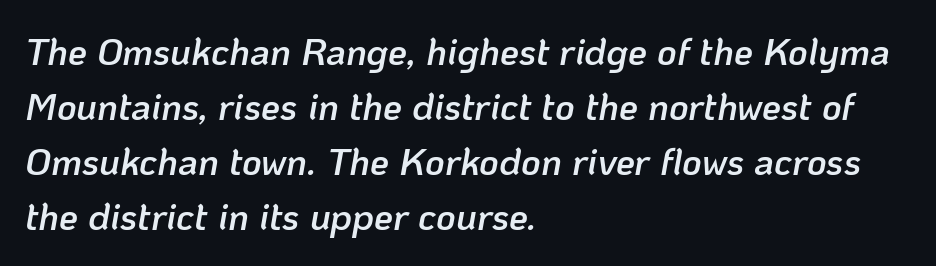
Q: Is the text bold? A: Semi-bold.
Q: Is the text italic (slanted)? A: Yes, it leans right by about 10 degrees.
Q: Is the text underlined? A: No.
Q: How is the paragraph aligned? A: Left-aligned.
Q: Is the spacing between letters normal or unusually wide? A: Normal.
Q: Is the spacing between lines tight, normal or loose? A: Normal.
Q: Width (condensed, normal, or wide)? A: Normal.
Q: Stroke contrast? A: Low.
Q: x-height? A: Medium.
Q: Monospaced? A: No.
